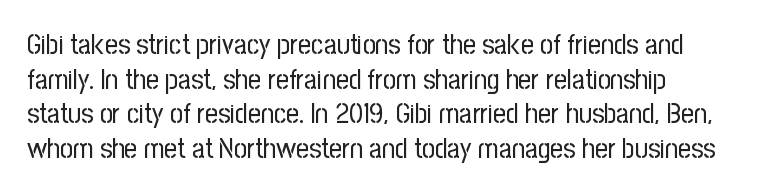
The image shows 28 px regular-weight, condensed sans-serif type, upright; set line spacing 1.24x, normal letter spacing, not underlined; low stroke contrast and a medium x-height.
